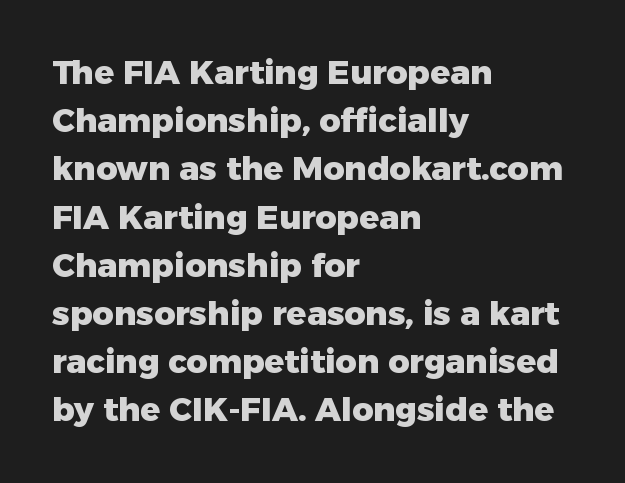
Q: Is the text bold? A: Yes.
Q: Is the text italic (slanted)? A: No, it is upright.
Q: Is the typeface a serif or a sans-serif typeface? A: Sans-serif.
Q: Is the text underlined? A: No.
Q: How is the paragraph aligned? A: Left-aligned.
Q: Is the spacing between letters normal or unusually wide? A: Normal.
Q: Is the spacing between lines tight, normal or loose? A: Normal.
Q: Width (condensed, normal, or wide)? A: Normal.
Q: Stroke contrast? A: Low.
Q: x-height? A: Medium.
Q: Monospaced? A: No.
